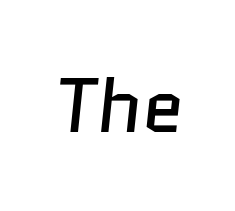
Descenders are the only things crossing below the line. What kind of face is this? One without serifs — a sans. Think standard paragraph weight, or any step lighter than that. The face used here is proportionally spaced, like ordinary book or web type. Glyph-to-glyph distance matches everyday printed text.
